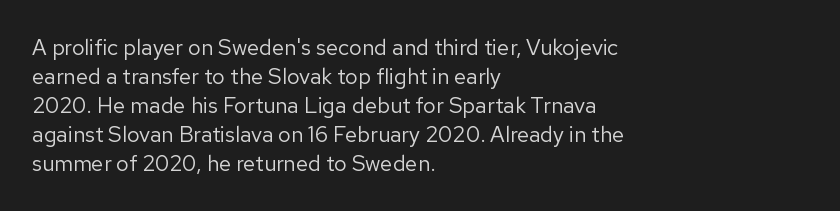
{"italic": "no", "bold": "no", "underline": "no", "align": "left", "line_spacing": "normal", "line_spacing_ratio": 1.32, "letter_spacing": "normal", "letter_spacing_em": 0.0, "glyph_px": 22}
